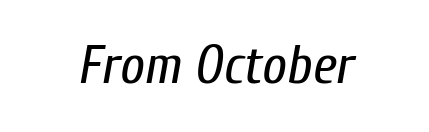
{"italic": "yes", "lean": "right", "slant_degrees": 10, "bold": "no", "weight": "regular", "width": "condensed", "stroke_contrast": "low", "x_height": "medium", "monospaced": "no", "underline": "no", "letter_spacing": "normal", "letter_spacing_em": 0.0, "glyph_px": 54}
